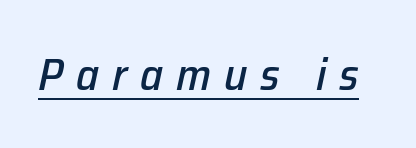
{"italic": "yes", "lean": "right", "slant_degrees": 12, "width": "normal", "stroke_contrast": "low", "x_height": "medium", "monospaced": "no", "underline": "yes", "letter_spacing": "wide", "letter_spacing_em": 0.29, "glyph_px": 45}
